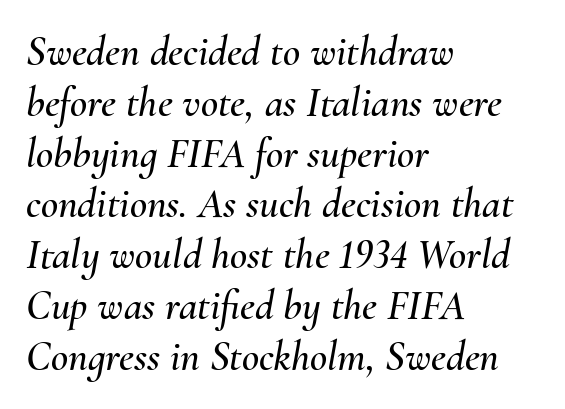
{"italic": "yes", "lean": "right", "slant_degrees": 10, "width": "normal", "stroke_contrast": "medium", "x_height": "small", "monospaced": "no", "underline": "no", "align": "left", "line_spacing_ratio": 1.21, "letter_spacing": "normal", "letter_spacing_em": 0.0, "glyph_px": 42}
